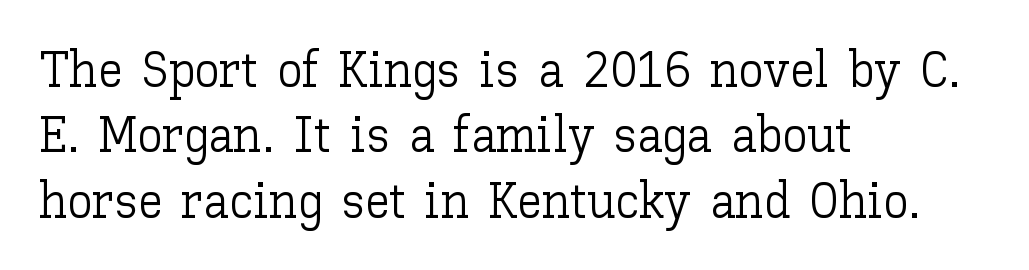
The image shows 50 px light type, upright; set left-aligned, normal line spacing (1.31x), normal letter spacing, not underlined; low stroke contrast and a medium x-height.
